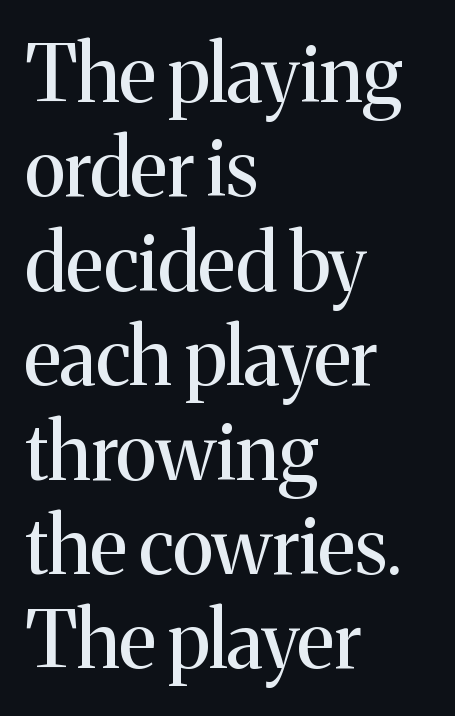
The image shows 78 px regular-weight serif type, upright; set left-aligned, line spacing 1.21x, normal letter spacing, not underlined; medium stroke contrast and a medium x-height.
